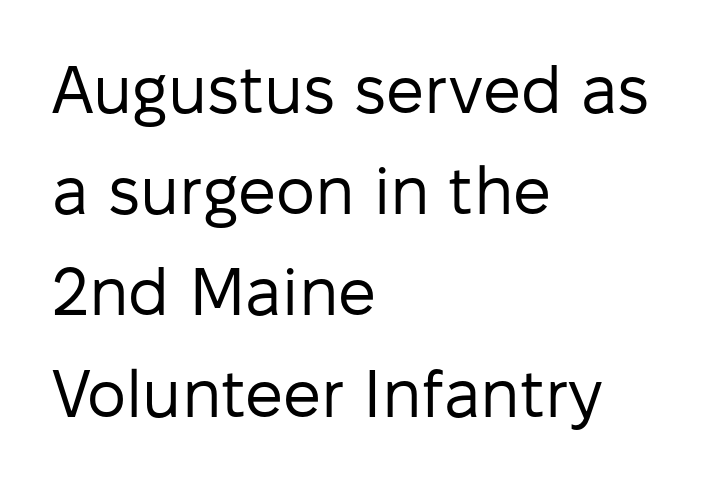
Q: Is the text bold? A: No.
Q: Is the text italic (slanted)? A: No, it is upright.
Q: Is the typeface a serif or a sans-serif typeface? A: Sans-serif.
Q: Is the text underlined? A: No.
Q: How is the paragraph aligned? A: Left-aligned.
Q: Is the spacing between letters normal or unusually wide? A: Normal.
Q: Is the spacing between lines tight, normal or loose? A: Normal.
Q: Width (condensed, normal, or wide)? A: Normal.
Q: Stroke contrast? A: Low.
Q: x-height? A: Medium.
Q: Monospaced? A: No.
